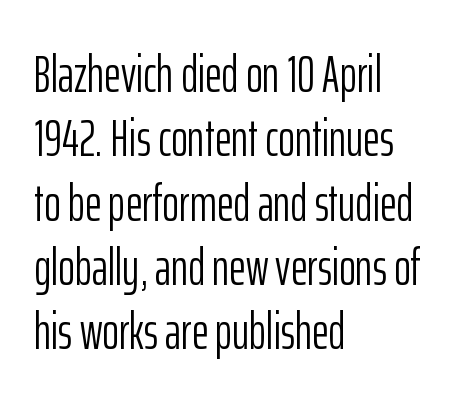
Q: Is the text bold? A: No.
Q: Is the text italic (slanted)? A: No, it is upright.
Q: Is the typeface a serif or a sans-serif typeface? A: Sans-serif.
Q: Is the text underlined? A: No.
Q: How is the paragraph aligned? A: Left-aligned.
Q: Is the spacing between letters normal or unusually wide? A: Normal.
Q: Is the spacing between lines tight, normal or loose? A: Normal.
Q: Width (condensed, normal, or wide)? A: Condensed.
Q: Stroke contrast? A: Low.
Q: x-height? A: Medium.
Q: Monospaced? A: No.
